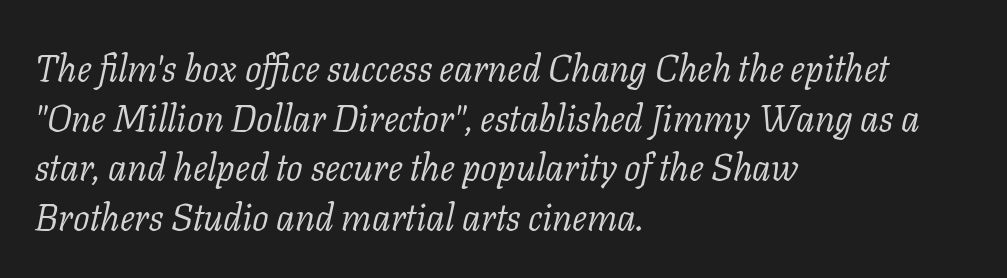
{"serif": "yes", "italic": "yes", "lean": "right", "slant_degrees": 11, "bold": "no", "weight": "light", "width": "normal", "stroke_contrast": "low", "x_height": "medium", "monospaced": "no", "underline": "no", "align": "left", "line_spacing": "normal", "line_spacing_ratio": 1.34, "letter_spacing": "normal", "letter_spacing_em": 0.0, "glyph_px": 37}
